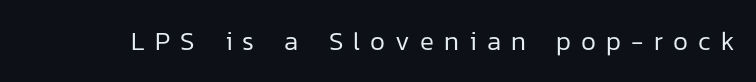
Q: Is the text bold? A: No.
Q: Is the text italic (slanted)? A: No, it is upright.
Q: Is the text underlined? A: No.
Q: Is the spacing between letters normal or unusually wide? A: Unusually wide.
